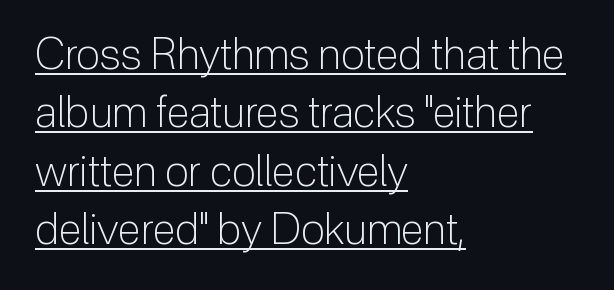
The image shows 43 px light sans-serif type, upright; set left-aligned, normal line spacing (1.36x), normal letter spacing, underlined; low stroke contrast and a medium x-height.
